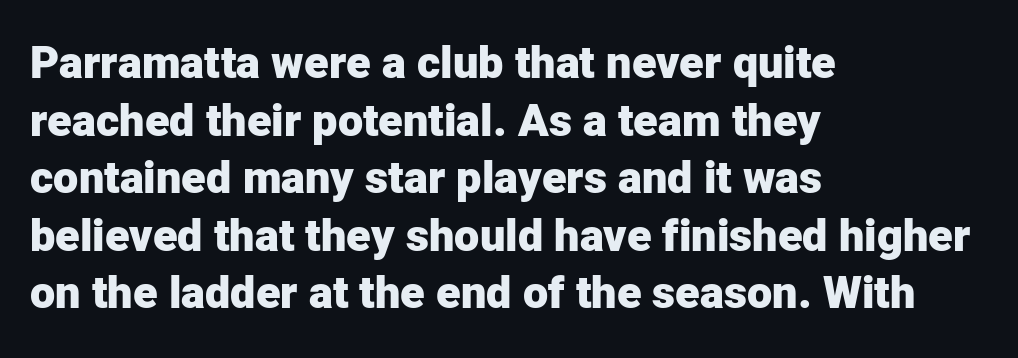
The image shows 45 px heavy sans-serif type, upright; set left-aligned, normal line spacing (1.28x), normal letter spacing, not underlined; low stroke contrast and a medium x-height.
